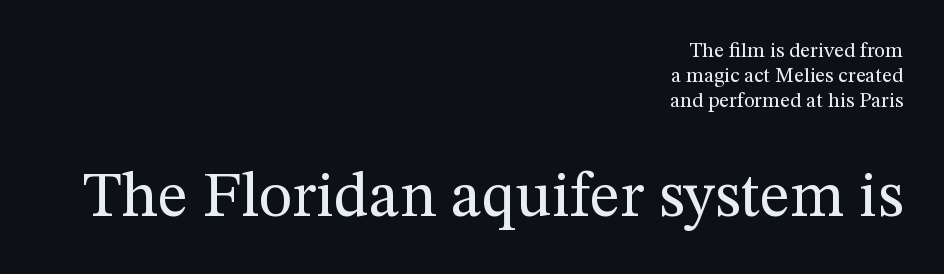
Is the letter spacing exaggerated? No — it looks like the ordinary default. In this sample the second text group is rendered at the bigger scale. Observe the serifs anchoring each vertical stroke in this sample. Vertical stems look standard width or narrower in stroke.
